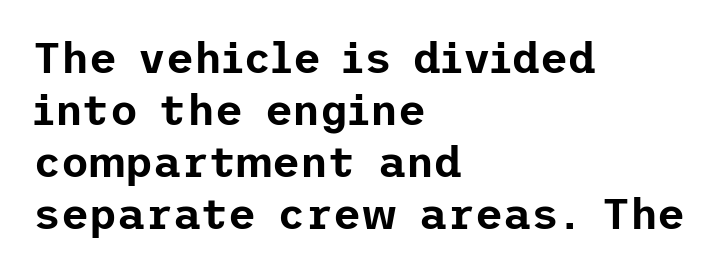
The image shows 43 px sans-serif type, upright; set left-aligned, line spacing 1.21x, normal letter spacing, not underlined; low stroke contrast and a medium x-height.
